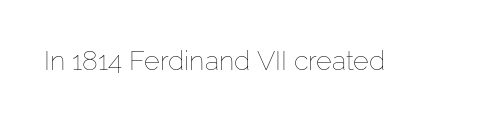
Has an underline been added? It has not. The type is set solid horizontally, with unmodified tracking. The characters are drawn with everyday or finer stroke widths. Every character sits straight up, as roman type does.
